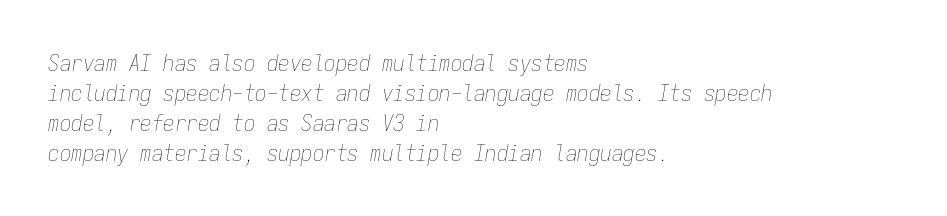
The ragged edge is on the right, which tells us the setting is flush left. The gaps between neighbouring characters are ordinary and unremarkable. Beneath every word, the page is bare. Stems here are at most as thick as an everyday book face.
